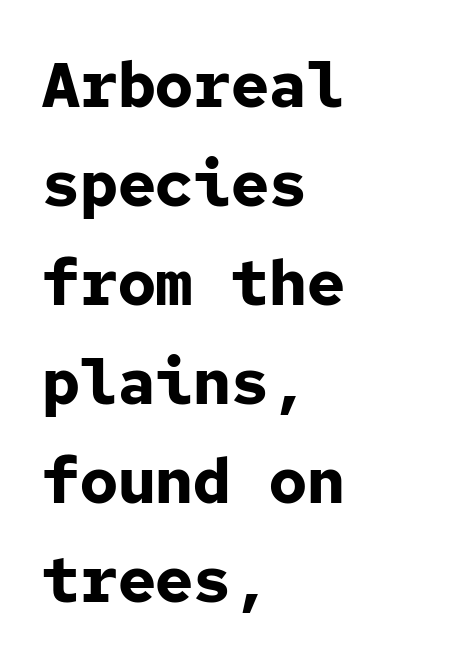
The image shows 63 px bold sans-serif type, upright, monospaced; set left-aligned, normal line spacing (1.57x), normal letter spacing, not underlined; low stroke contrast and a medium x-height.
